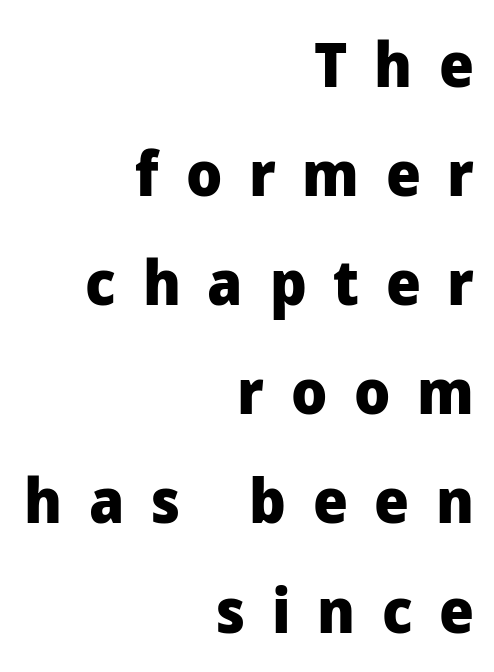
The image shows 62 px heavy sans-serif type, upright; set right-aligned, line spacing 1.76x, unusually wide letter spacing (+0.43 em), not underlined; low stroke contrast and a medium x-height.
